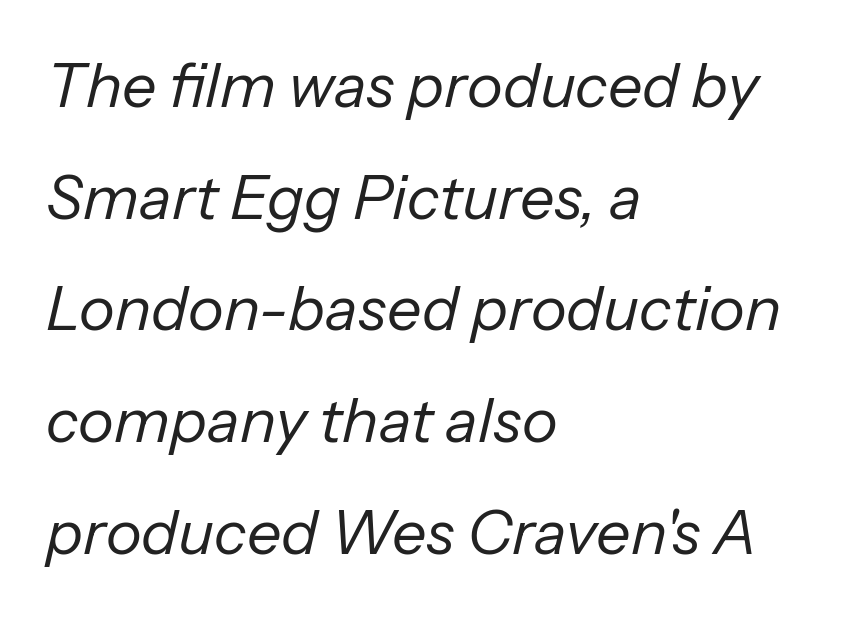
{"italic": "yes", "lean": "right", "slant_degrees": 13, "bold": "no", "weight": "regular", "width": "normal", "stroke_contrast": "low", "x_height": "medium", "monospaced": "no", "underline": "no", "align": "left", "line_spacing_ratio": 1.83, "letter_spacing": "normal", "letter_spacing_em": 0.0, "glyph_px": 61}
